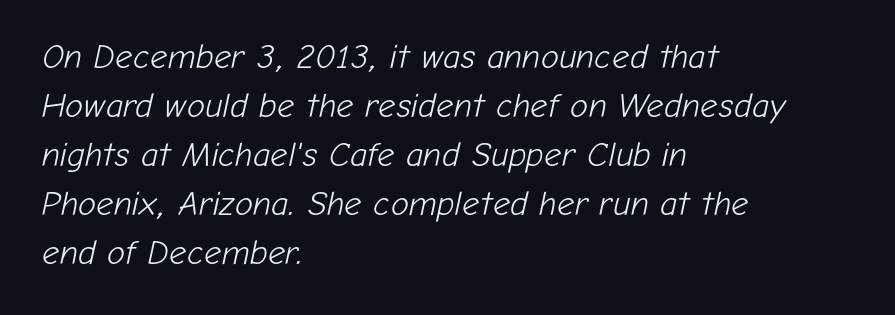
Q: Is the text bold? A: No.
Q: Is the text italic (slanted)? A: Yes, it leans right by about 12 degrees.
Q: Is the text underlined? A: No.
Q: How is the paragraph aligned? A: Left-aligned.
Q: Is the spacing between letters normal or unusually wide? A: Normal.
Q: Is the spacing between lines tight, normal or loose? A: Normal.
Q: Width (condensed, normal, or wide)? A: Normal.
Q: Stroke contrast? A: Low.
Q: x-height? A: Medium.
Q: Monospaced? A: No.
